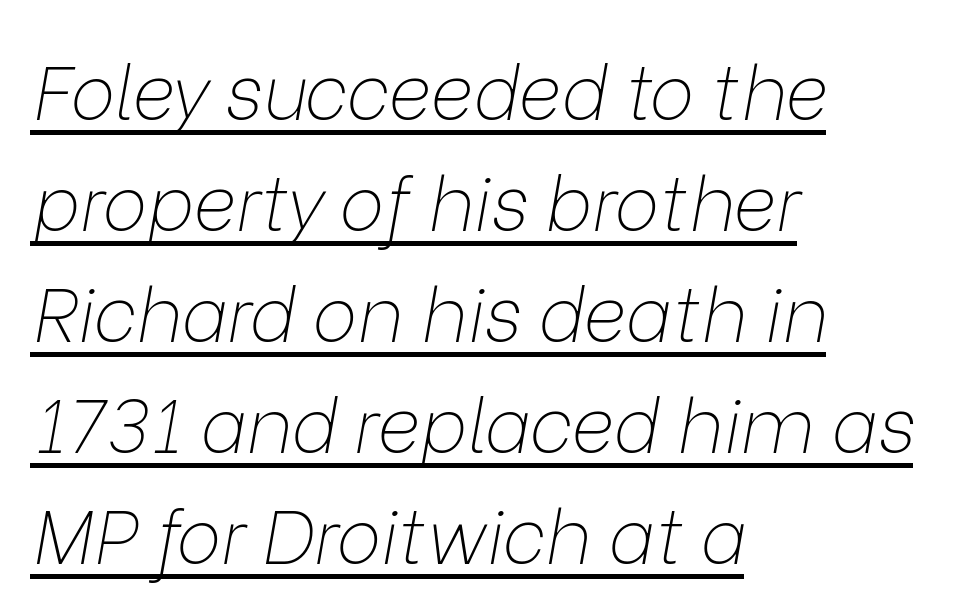
Q: Is the text bold? A: No.
Q: Is the text italic (slanted)? A: Yes, it leans right by about 9 degrees.
Q: Is the text underlined? A: Yes.
Q: How is the paragraph aligned? A: Left-aligned.
Q: Is the spacing between letters normal or unusually wide? A: Normal.
Q: Is the spacing between lines tight, normal or loose? A: Normal.
Q: Width (condensed, normal, or wide)? A: Normal.
Q: Stroke contrast? A: Low.
Q: x-height? A: Medium.
Q: Monospaced? A: No.
